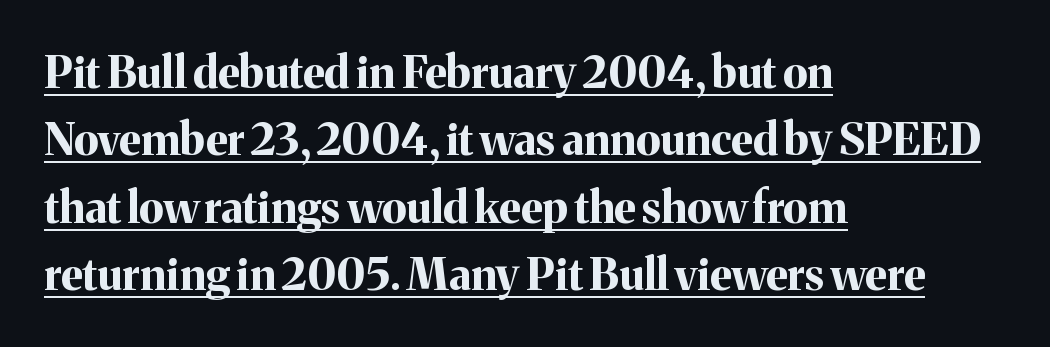
Think of a printed novel: that variable character pitch is what you see here. Reading down the column, the eye jumps a familiar distance to each next line. Posture: vertical. Letter spacing: default.
